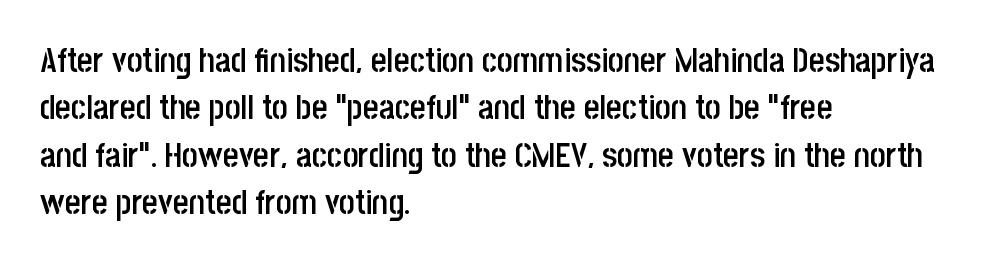
Q: Is the text bold? A: Semi-bold.
Q: Is the text italic (slanted)? A: No, it is upright.
Q: Is the typeface a serif or a sans-serif typeface? A: Sans-serif.
Q: Is the text underlined? A: No.
Q: How is the paragraph aligned? A: Left-aligned.
Q: Is the spacing between letters normal or unusually wide? A: Normal.
Q: Is the spacing between lines tight, normal or loose? A: Normal.
Q: Width (condensed, normal, or wide)? A: Condensed.
Q: Stroke contrast? A: Low.
Q: x-height? A: Large.
Q: Monospaced? A: No.
